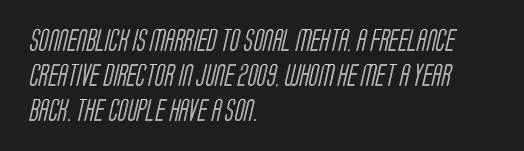
Q: Is the text underlined? A: No.
Q: How is the paragraph aligned? A: Left-aligned.
Q: Is the spacing between letters normal or unusually wide? A: Normal.
Q: Is the spacing between lines tight, normal or loose? A: Normal.
